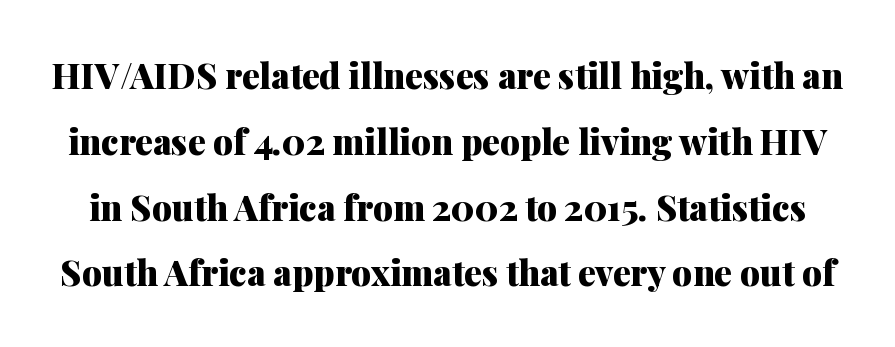
{"serif": "yes", "italic": "no", "bold": "yes", "weight": "heavy", "width": "normal", "stroke_contrast": "medium", "x_height": "medium", "monospaced": "no", "underline": "no", "line_spacing_ratio": 1.88, "letter_spacing": "normal", "letter_spacing_em": 0.0, "glyph_px": 35}
